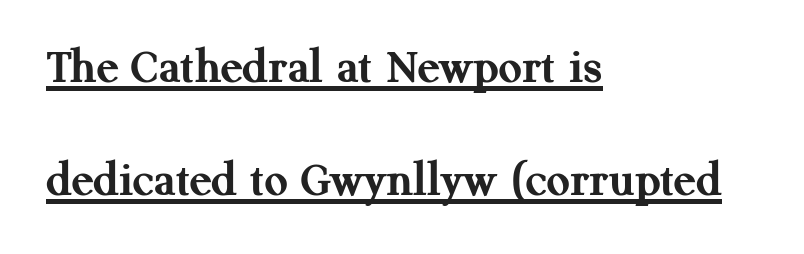
The image shows 51 px semibold serif type, upright; set left-aligned, loose line spacing (2.22x), normal letter spacing, underlined; medium stroke contrast and a medium x-height.
